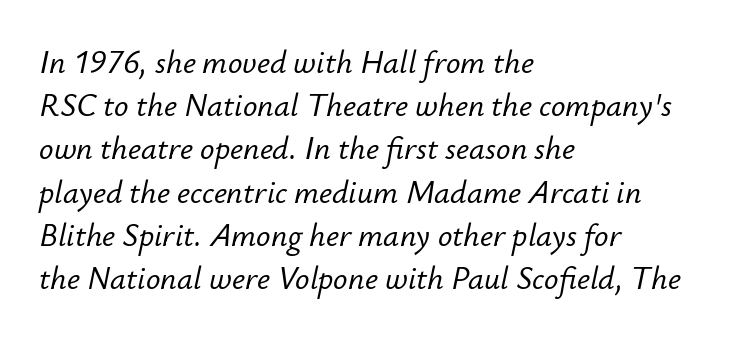
The image shows 32 px text type, italic (leaning right); set left-aligned, normal line spacing (1.35x), normal letter spacing, not underlined; low stroke contrast and a small x-height.
